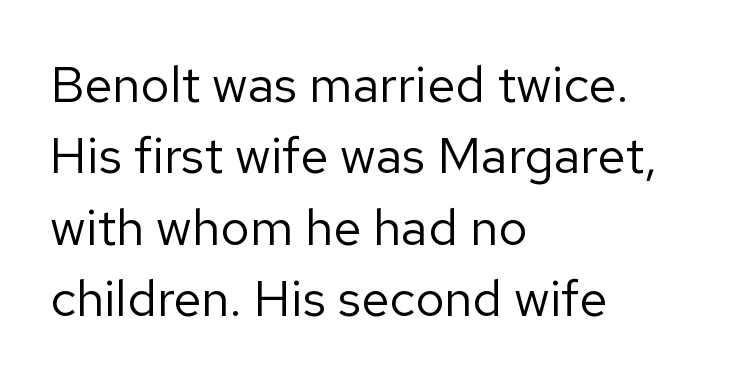
Q: Is the text bold? A: No.
Q: Is the text italic (slanted)? A: No, it is upright.
Q: Is the typeface a serif or a sans-serif typeface? A: Sans-serif.
Q: Is the text underlined? A: No.
Q: How is the paragraph aligned? A: Left-aligned.
Q: Is the spacing between letters normal or unusually wide? A: Normal.
Q: Is the spacing between lines tight, normal or loose? A: Normal.
Q: Width (condensed, normal, or wide)? A: Normal.
Q: Stroke contrast? A: Low.
Q: x-height? A: Medium.
Q: Monospaced? A: No.
